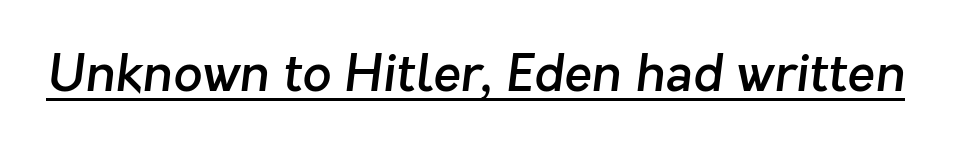
{"serif": "no", "bold": "semi", "weight": "semibold", "width": "normal", "stroke_contrast": "low", "x_height": "medium", "monospaced": "no", "underline": "yes", "letter_spacing": "normal", "letter_spacing_em": 0.0, "glyph_px": 51}
